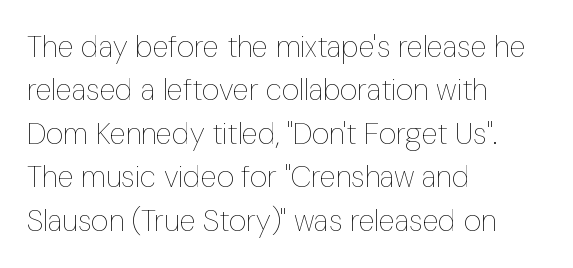
Q: Is the text bold? A: No.
Q: Is the text italic (slanted)? A: No, it is upright.
Q: Is the text underlined? A: No.
Q: How is the paragraph aligned? A: Left-aligned.
Q: Is the spacing between letters normal or unusually wide? A: Normal.
Q: Is the spacing between lines tight, normal or loose? A: Normal.
Q: Width (condensed, normal, or wide)? A: Condensed.
Q: Stroke contrast? A: Low.
Q: x-height? A: Medium.
Q: Monospaced? A: No.
